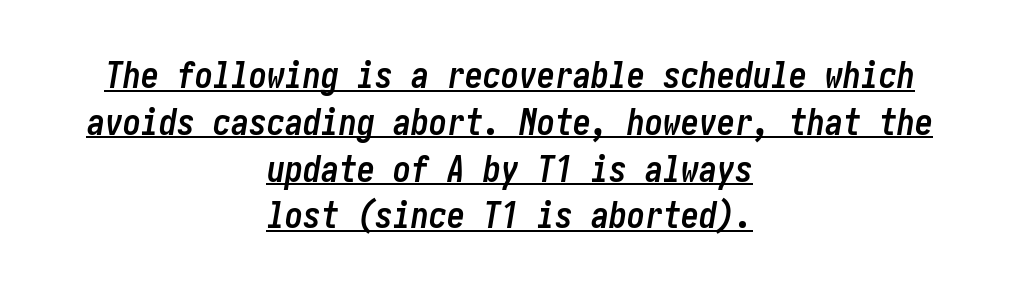
Q: Is the text bold? A: Yes.
Q: Is the text italic (slanted)? A: Yes, it leans right by about 10 degrees.
Q: Is the text underlined? A: Yes.
Q: How is the paragraph aligned? A: Centered.
Q: Is the spacing between letters normal or unusually wide? A: Normal.
Q: Is the spacing between lines tight, normal or loose? A: Normal.
Q: Width (condensed, normal, or wide)? A: Condensed.
Q: Stroke contrast? A: Low.
Q: x-height? A: Medium.
